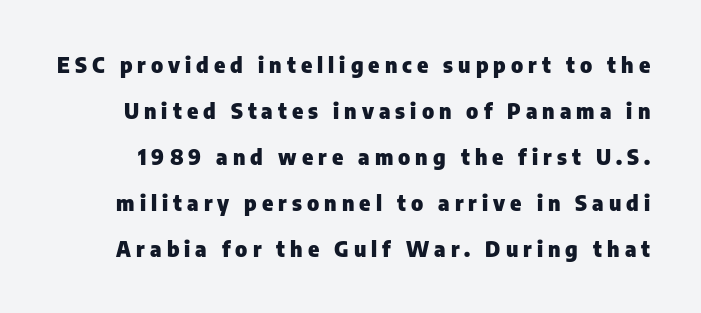
Q: Is the text bold? A: Yes.
Q: Is the text italic (slanted)? A: No, it is upright.
Q: Is the text underlined? A: No.
Q: Is the spacing between letters normal or unusually wide? A: Unusually wide.
Q: Is the spacing between lines tight, normal or loose? A: Loose.
